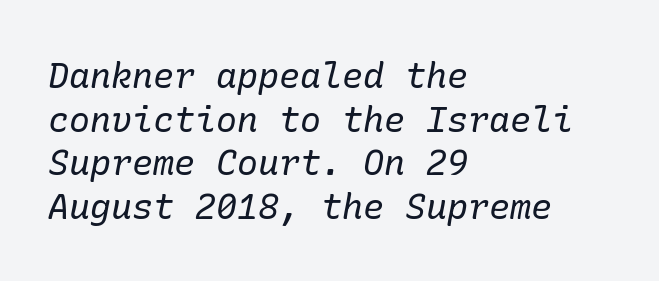
The image shows 35 px regular-weight type, italic (leaning right); set left-aligned, normal line spacing (1.25x), normal letter spacing, not underlined; low stroke contrast and a medium x-height.
